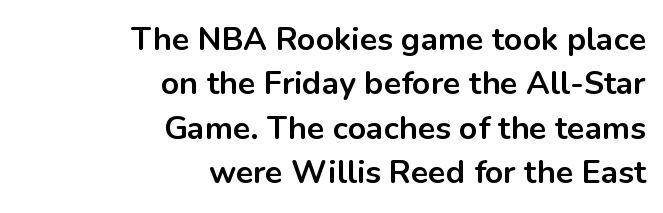
{"serif": "no", "italic": "no", "bold": "yes", "weight": "bold", "width": "normal", "stroke_contrast": "low", "x_height": "medium", "monospaced": "no", "underline": "no", "align": "right", "line_spacing": "normal", "line_spacing_ratio": 1.39, "letter_spacing": "normal", "letter_spacing_em": 0.0, "glyph_px": 32}
